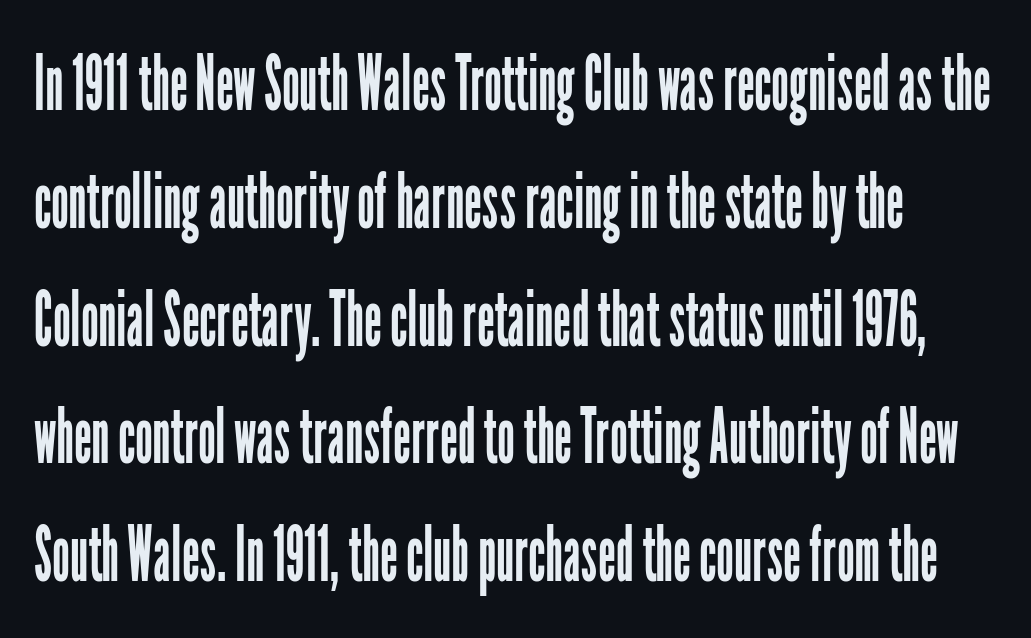
Does the lettering tilt? It doesn't — this is upright. This sample has the flowing, uneven cadence of proportional lettering. Baseline-to-baseline distance is the conventional proportion of letter height. Unmarked baselines from the first word to the last. Stroke thickness stays within the range of a standard reading face or lighter.
